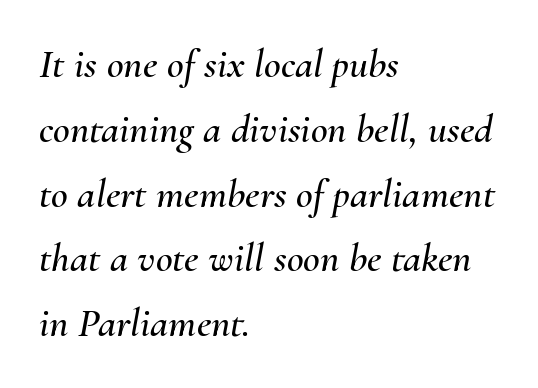
{"italic": "yes", "lean": "right", "slant_degrees": 10, "width": "normal", "stroke_contrast": "medium", "x_height": "small", "monospaced": "no", "underline": "no", "align": "left", "line_spacing": "normal", "line_spacing_ratio": 1.58, "letter_spacing": "normal", "letter_spacing_em": 0.0, "glyph_px": 41}
